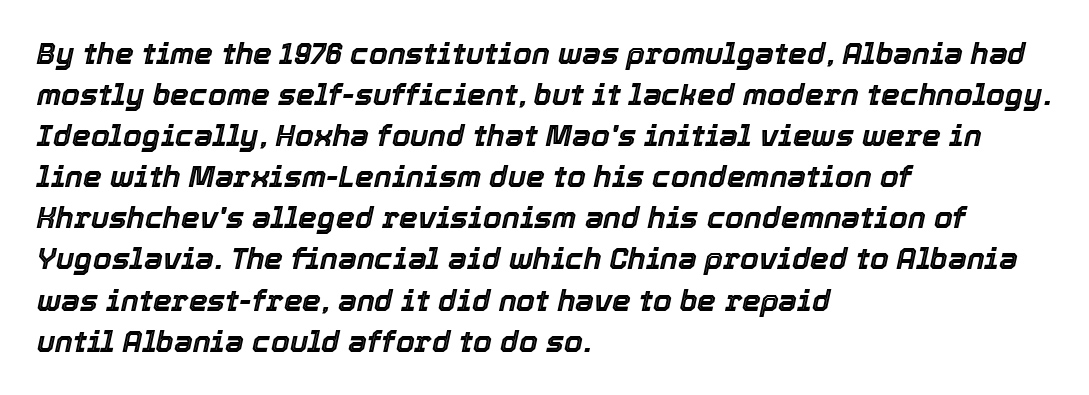
Designer's note — italics engaged. The area under the type is left untouched. These lines keep a tight, regular rhythm from letter to letter. This rendering uses left alignment, leaving the right contour irregular. Looks like regular typesetting: each glyph gets only the width it needs.
